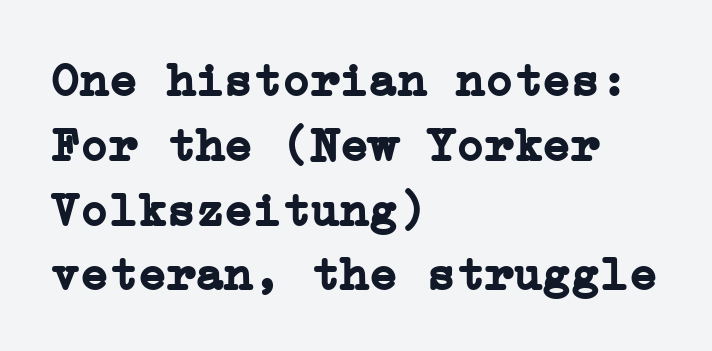
Thick stems and heavy bowls — unmistakably bold. This block has exactly the height ordinary leading produces. Quick note: underline off. Examine the stroke ends and you'll spot serifs. Each word holds together tightly as a unit, with standard inter-letter gaps.
